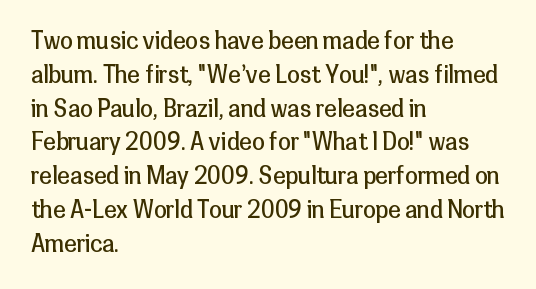
Q: Is the text bold? A: No.
Q: Is the text italic (slanted)? A: No, it is upright.
Q: Is the text underlined? A: No.
Q: How is the paragraph aligned? A: Left-aligned.
Q: Is the spacing between letters normal or unusually wide? A: Normal.
Q: Is the spacing between lines tight, normal or loose? A: Normal.
